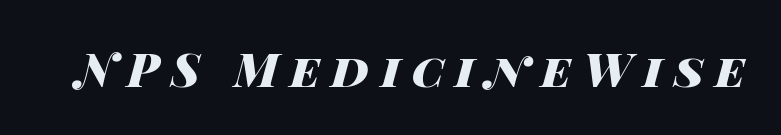
Strong, thick strokes mark this as bold type. A bare baseline throughout the passage. The face used here is proportionally spaced, like ordinary book or web type. The glyphs look as if they've been sheared to an angle. Honestly, the letter spacing is so wide it's the main thing you notice.
